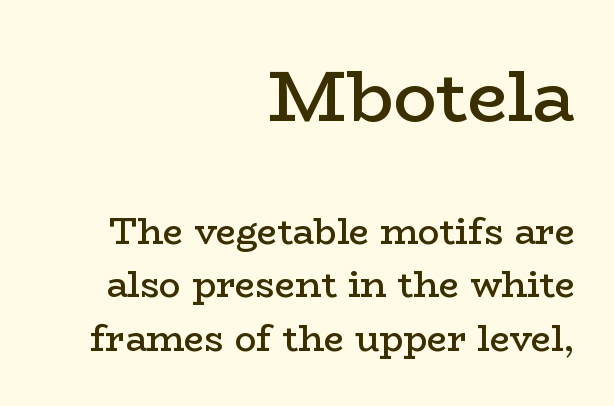
The image shows 72 px semibold, wide serif type, upright; set right-aligned, normal line spacing (1.48x), normal letter spacing, not underlined; the first (top) block is 2.0x larger; low stroke contrast and a medium x-height.
